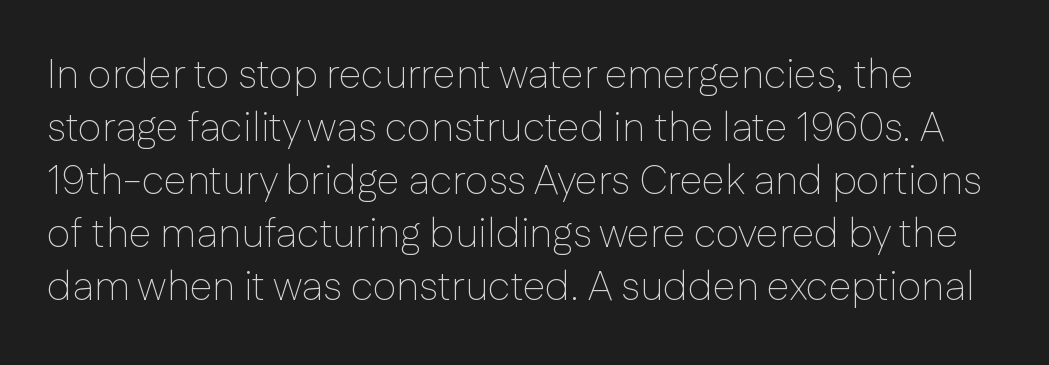
Short note: letters normally spaced. The letters advance in unequal steps, a hallmark of proportional type. How would I describe the line gaps? Plain and ordinary. The passage shown is typeset with a sans-serif family. Honestly, there is no underline to notice here at all.
